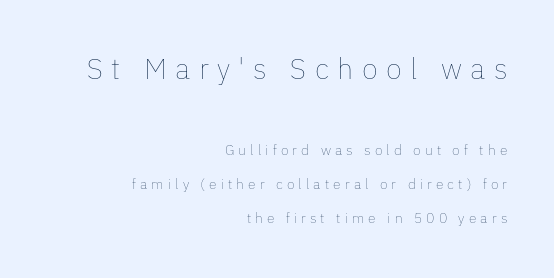
Only glyphs here, with clear space below each row. Baseline-to-baseline distance is far greater than the letter height. It's the straight-up-and-down kind of type. Typesetter's note — upper block bumped up in size, lower block left smaller. Looks like regular typesetting: each glyph gets only the width it needs.
